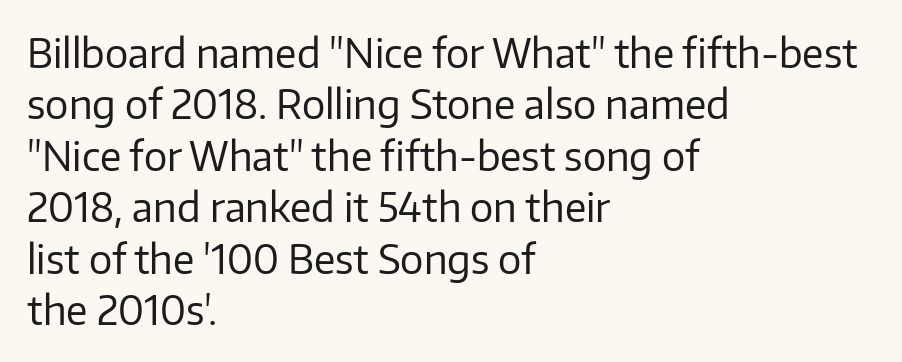
{"serif": "no", "italic": "no", "bold": "no", "weight": "regular", "width": "normal", "stroke_contrast": "low", "x_height": "medium", "monospaced": "no", "underline": "no", "align": "left", "line_spacing": "normal", "line_spacing_ratio": 1.32, "letter_spacing": "normal", "letter_spacing_em": 0.0, "glyph_px": 39}
